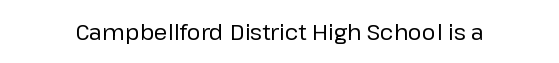
{"italic": "no", "bold": "no", "underline": "no", "letter_spacing": "normal", "letter_spacing_em": 0.0, "glyph_px": 22}
